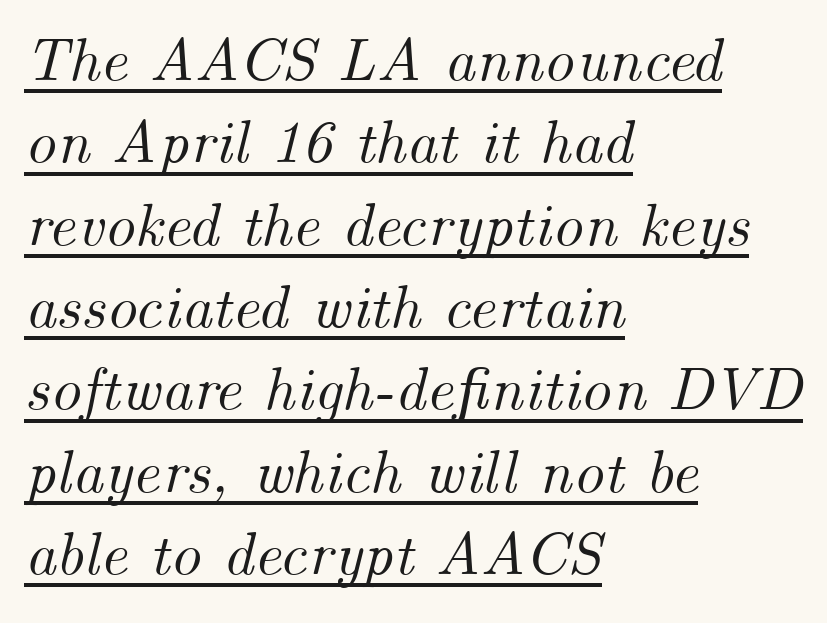
The image shows 61 px text type, italic (leaning right); set left-aligned, normal line spacing (1.35x), normal letter spacing, underlined; medium stroke contrast and a small x-height.
